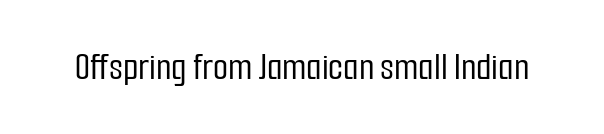
The horizontal fit of the characters is conventional and even. Here the designer chose a conventional face with non-uniform glyph widths. The string is rendered with underlining switched off. This sample uses a sans-serif face.
